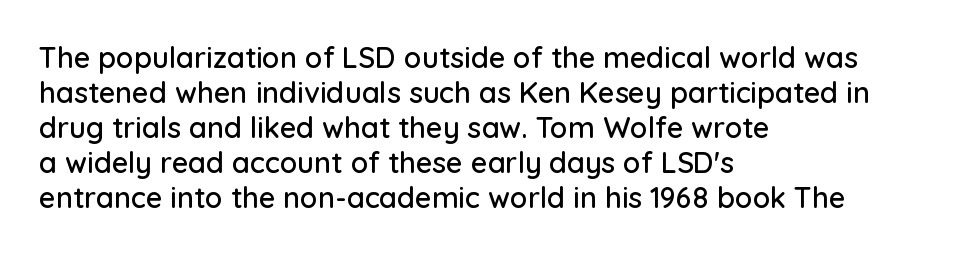
{"serif": "no", "italic": "no", "width": "normal", "stroke_contrast": "low", "x_height": "medium", "monospaced": "no", "underline": "no", "align": "left", "line_spacing_ratio": 1.21, "letter_spacing": "normal", "letter_spacing_em": 0.0, "glyph_px": 29}
